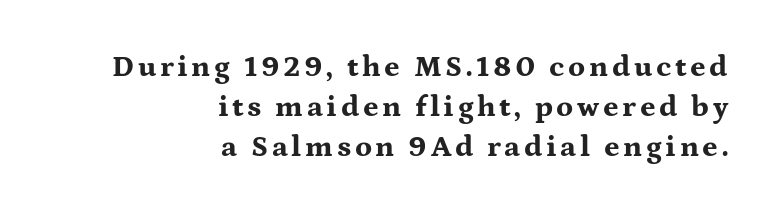
Look at the bottom of the vertical strokes: they flare into serifs here. The lines in this sample share a right terminus and differ only in where they begin. As a designer I'd log this as weight 700, bold. The area under the type is left untouched. The space between consecutive lines is moderate. You could not count columns in this text — the font is proportionally spaced.
